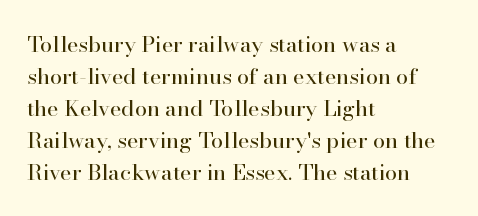
{"italic": "no", "bold": "no", "underline": "no", "align": "left", "line_spacing": "normal", "line_spacing_ratio": 1.45, "letter_spacing": "normal", "letter_spacing_em": 0.0, "glyph_px": 22}
